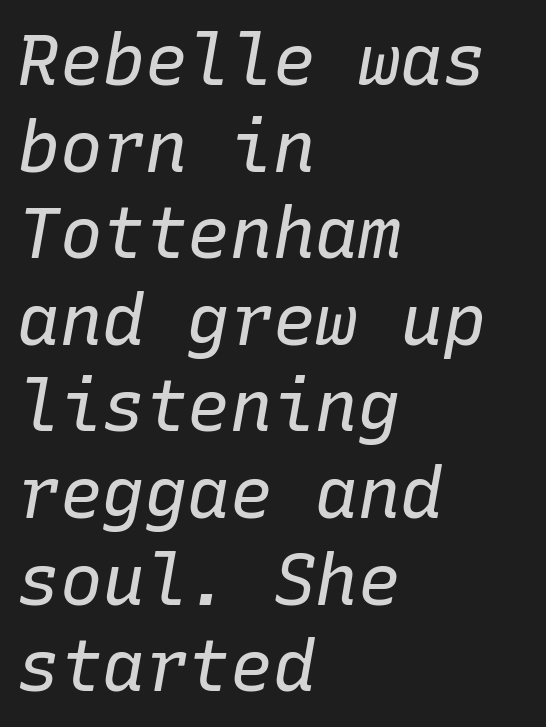
Standard letterfit; no display-style spreading of the glyphs. A clean baseline with only descenders dipping below it. Heaviness? Minimal to ordinary, like unemphasized prose. Fixed-width glyphs throughout — classic coding-font behaviour.
